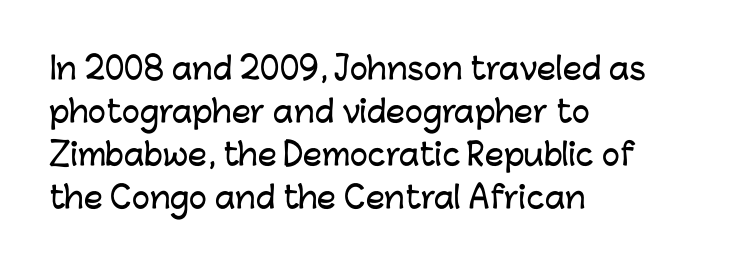
The image shows 30 px sans-serif type, upright; set left-aligned, normal line spacing (1.43x), normal letter spacing, not underlined; low stroke contrast and a medium x-height.
